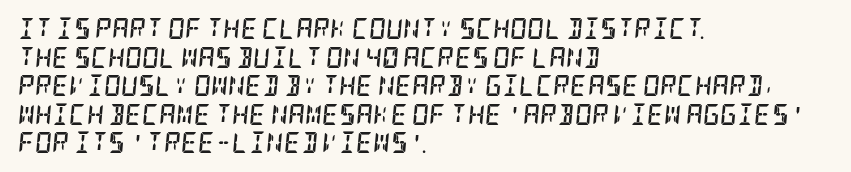
These lines keep a tight, regular rhythm from letter to letter. Leading: standard. The specimen reads as italic at a glance. The sample has been set heavy, in full bold. These lines stack with their left ends in a neat column.
